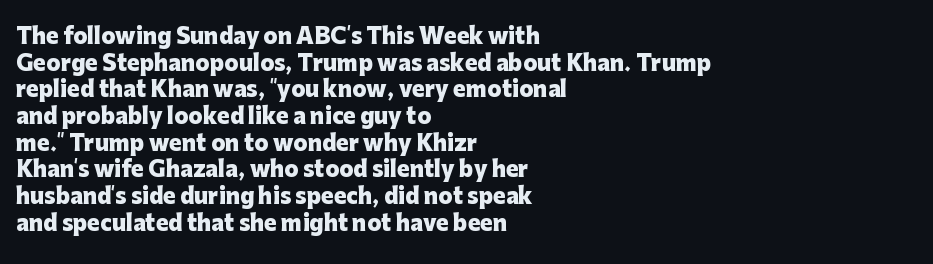
Q: Is the text bold? A: Yes.
Q: Is the text italic (slanted)? A: No, it is upright.
Q: Is the text underlined? A: No.
Q: How is the paragraph aligned? A: Left-aligned.
Q: Is the spacing between letters normal or unusually wide? A: Normal.
Q: Is the spacing between lines tight, normal or loose? A: Normal.
